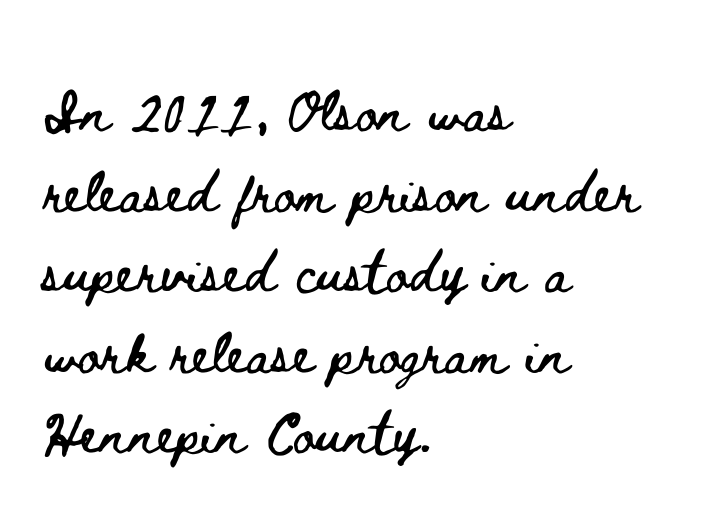
The strip under each line holds only bare page. The paragraph has a hard left edge and a soft right edge. A typesetter would call this proportional, since set widths differ per character. Successive baselines arrive at the customary interval. Nobody touched the tracking dial on this one.
